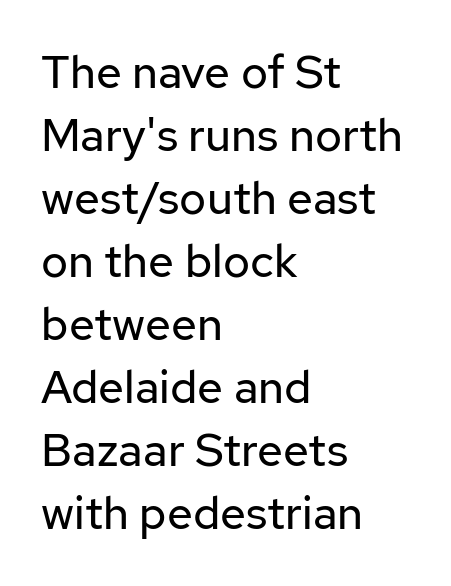
The ragged edge is on the right, which tells us the setting is flush left. The string is rendered with underlining switched off. This sample uses an upright cut, with every glyph sitting square on the baseline. Horizontal bands of white between lines are of average thickness.
